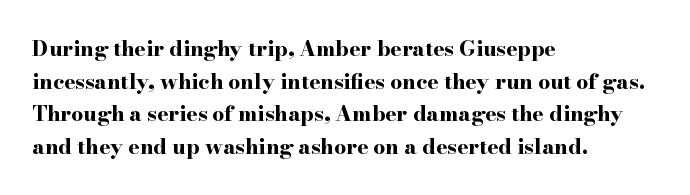
Q: Is the text bold? A: Yes.
Q: Is the text italic (slanted)? A: No, it is upright.
Q: Is the text underlined? A: No.
Q: How is the paragraph aligned? A: Left-aligned.
Q: Is the spacing between letters normal or unusually wide? A: Normal.
Q: Is the spacing between lines tight, normal or loose? A: Normal.
